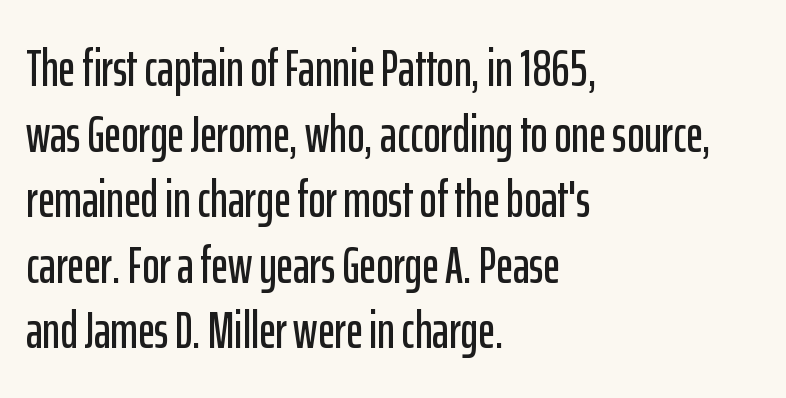
Q: Is the text italic (slanted)? A: No, it is upright.
Q: Is the typeface a serif or a sans-serif typeface? A: Sans-serif.
Q: Is the text underlined? A: No.
Q: How is the paragraph aligned? A: Left-aligned.
Q: Is the spacing between letters normal or unusually wide? A: Normal.
Q: Is the spacing between lines tight, normal or loose? A: Normal.
Q: Width (condensed, normal, or wide)? A: Condensed.
Q: Stroke contrast? A: Low.
Q: x-height? A: Medium.
Q: Monospaced? A: No.
